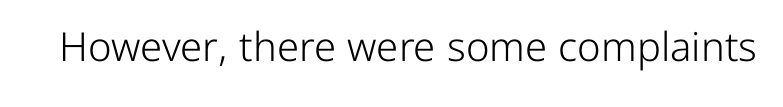
Do the characters align in a grid? No, the font is proportional. The letterforms sit shoulder to shoulder at normal distance. The typeface chosen for these lines omits serifs. Check the space under the baseline: it is left empty. Vertical stems look standard width or narrower in stroke. Designer's note — italics off, roman on.
